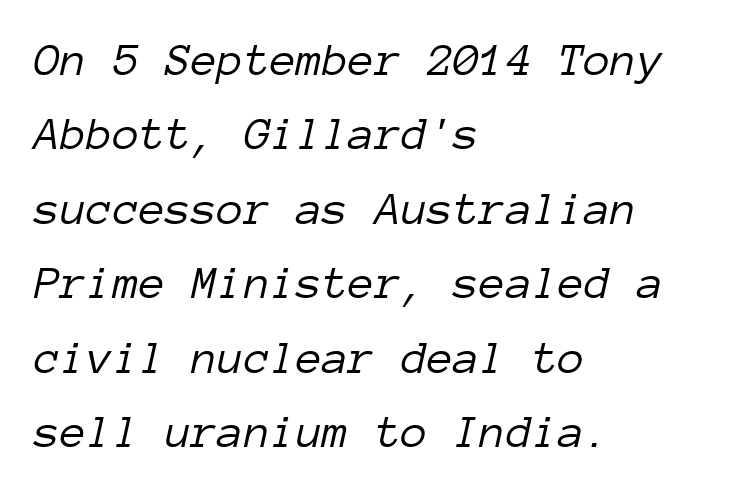
{"italic": "yes", "lean": "right", "slant_degrees": 12, "bold": "no", "weight": "light", "width": "normal", "stroke_contrast": "low", "x_height": "medium", "monospaced": "yes", "underline": "no", "align": "left", "line_spacing": "normal", "line_spacing_ratio": 1.55, "letter_spacing": "normal", "letter_spacing_em": 0.0, "glyph_px": 48}
